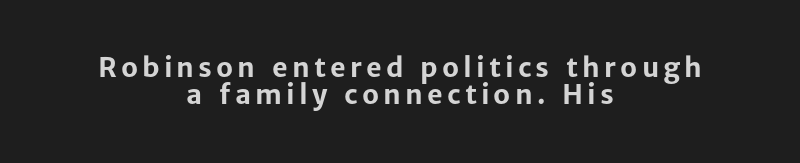
The image shows 27 px bold type, upright; set centered, tight line spacing (1.01x), not underlined.
